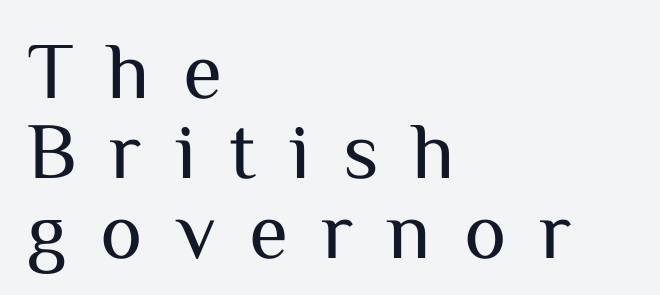
Rule under the text: the space is simply empty. Where is the straight margin? On the left. Is this a fixed-width face? No — the glyphs have proportional, varying widths. Italic? Not at all — the glyphs are vertical.
